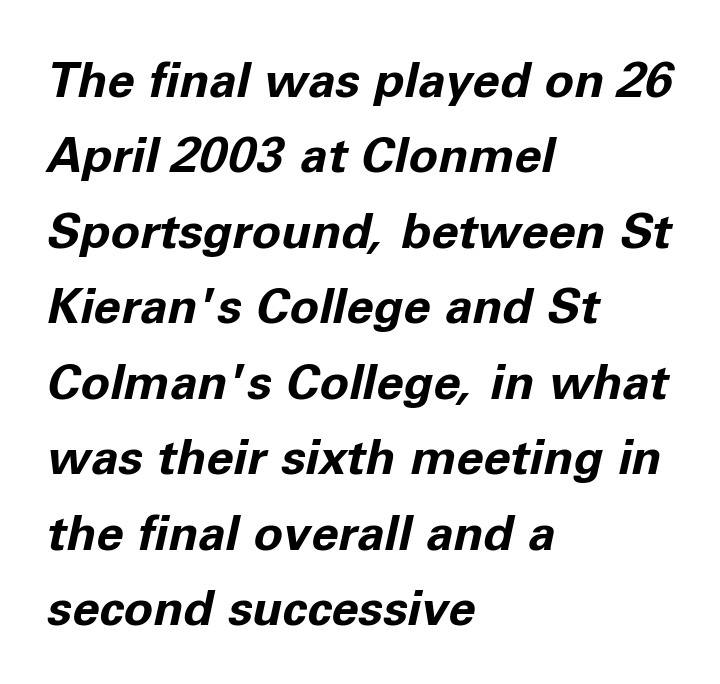
Observe the lean: these are italic letterforms. The glyphs are unaccompanied by any horizontal stroke below them. Between one letter and the next there's only the usual sliver of space. Compared with a centered layout, this one pins lines to the left instead. The block of text has a typical density, with ordinary space between rows.
